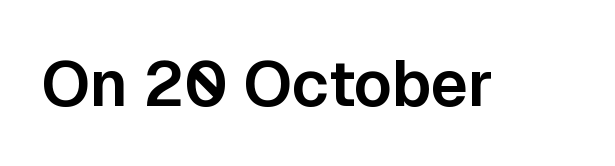
Q: Is the text italic (slanted)? A: No, it is upright.
Q: Is the typeface a serif or a sans-serif typeface? A: Sans-serif.
Q: Is the text underlined? A: No.
Q: Is the spacing between letters normal or unusually wide? A: Normal.
Q: Width (condensed, normal, or wide)? A: Normal.
Q: Stroke contrast? A: Low.
Q: x-height? A: Medium.
Q: Monospaced? A: No.
